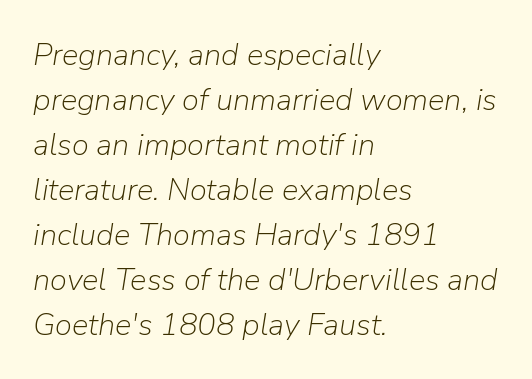
Does the leading feel generous? No, just average. Is this a fixed-width face? No — the glyphs have proportional, varying widths. The foot of each line stays bare and open. This sample is left-justified, so line endings fall wherever the words run out.
